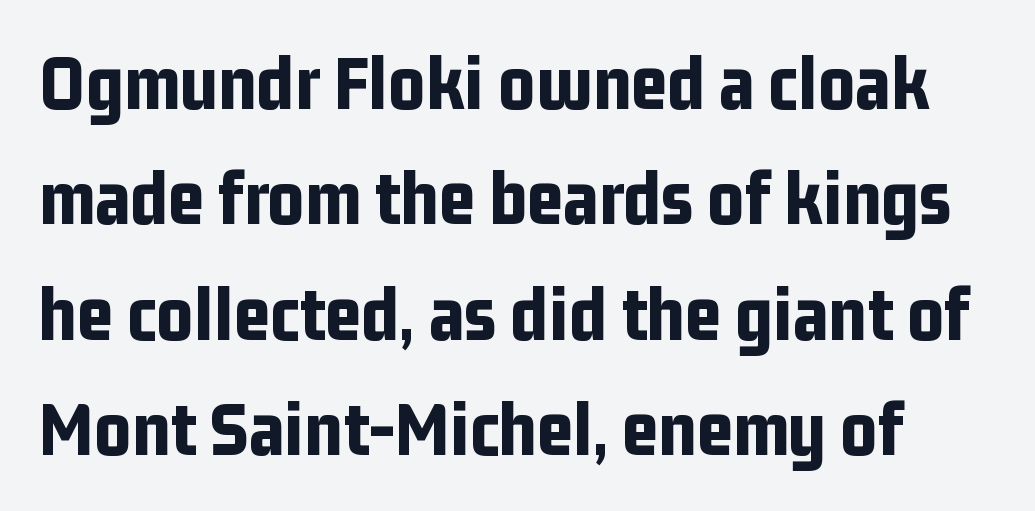
{"serif": "no", "italic": "no", "bold": "yes", "weight": "bold", "width": "condensed", "stroke_contrast": "low", "x_height": "medium", "monospaced": "no", "underline": "no", "line_spacing": "normal", "line_spacing_ratio": 1.46, "letter_spacing": "normal", "letter_spacing_em": 0.0, "glyph_px": 79}
